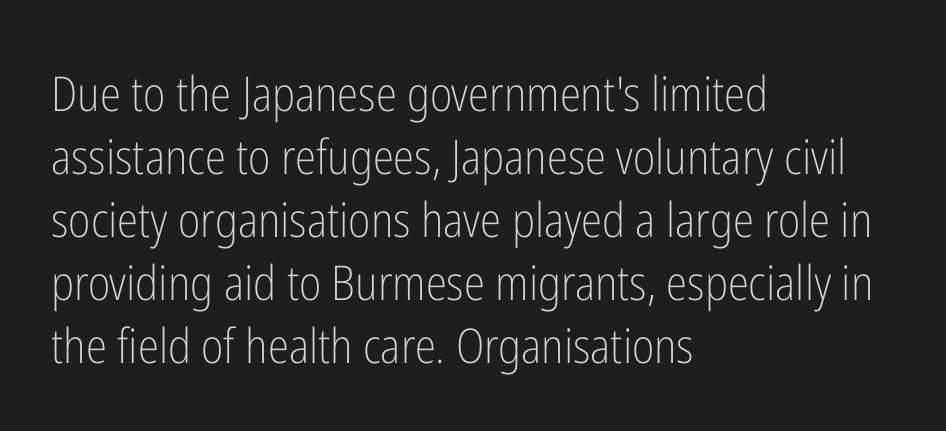
{"serif": "no", "italic": "no", "bold": "no", "weight": "light", "width": "condensed", "stroke_contrast": "low", "x_height": "medium", "monospaced": "no", "underline": "no", "align": "left", "line_spacing": "normal", "line_spacing_ratio": 1.31, "letter_spacing": "normal", "letter_spacing_em": 0.0, "glyph_px": 48}
